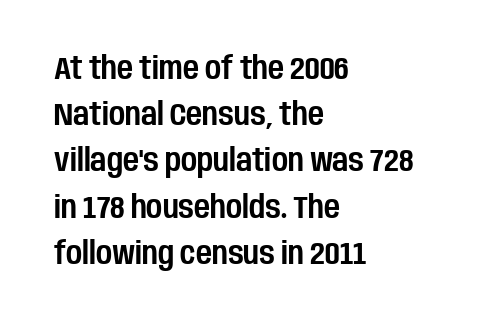
Reading down the block, your eye returns to a fixed left position each line. Type style note: lacks serifs. The leading is moderate, giving the passage an even texture. Each letter keeps its own natural width here, so spacing adapts to shape. The type is set solid horizontally, with unmodified tracking. If you drew a line through each stem, it would be perfectly vertical.
